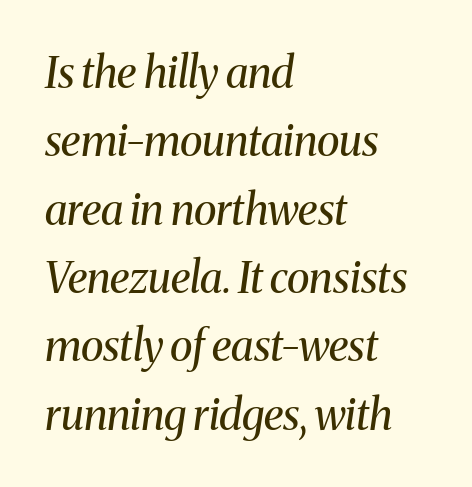
{"serif": "yes", "italic": "yes", "lean": "right", "slant_degrees": 8, "bold": "no", "weight": "regular", "width": "normal", "stroke_contrast": "medium", "x_height": "medium", "monospaced": "no", "underline": "no", "align": "left", "line_spacing": "normal", "line_spacing_ratio": 1.59, "letter_spacing": "normal", "letter_spacing_em": 0.0, "glyph_px": 43}
